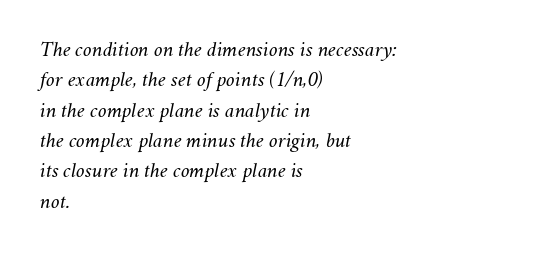
The image shows 22 px text type, italic (leaning right); set left-aligned, normal line spacing (1.38x), normal letter spacing, not underlined.
